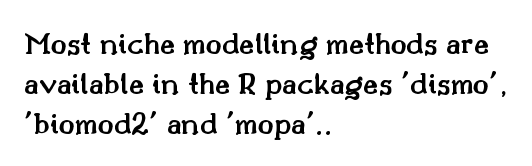
{"serif": "yes", "italic": "no", "bold": "semi", "weight": "semibold", "width": "normal", "stroke_contrast": "medium", "x_height": "small", "monospaced": "no", "underline": "no", "align": "left", "line_spacing_ratio": 1.21, "letter_spacing": "normal", "letter_spacing_em": 0.0, "glyph_px": 33}
